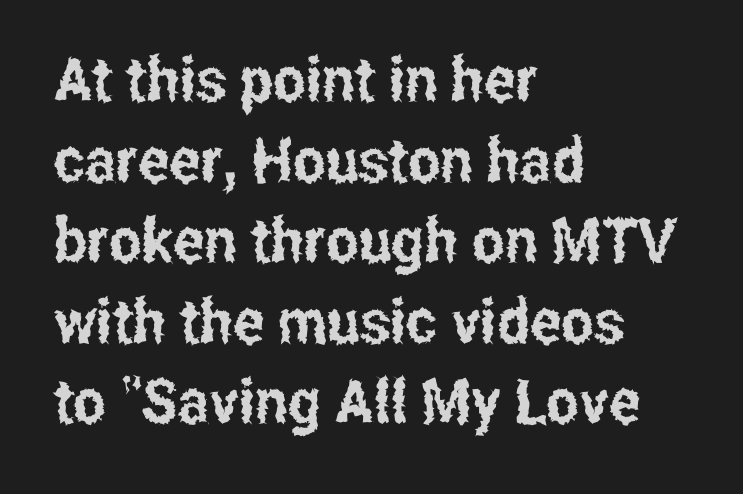
The image shows 62 px condensed sans-serif type, upright; set left-aligned, normal line spacing (1.3x), normal letter spacing, not underlined; low stroke contrast and a medium x-height.
